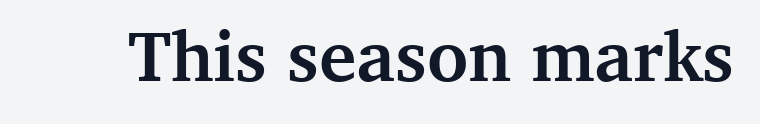
Q: Is the text bold? A: Yes.
Q: Is the text italic (slanted)? A: No, it is upright.
Q: Is the typeface a serif or a sans-serif typeface? A: Serif.
Q: Is the text underlined? A: No.
Q: Is the spacing between letters normal or unusually wide? A: Normal.
Q: Width (condensed, normal, or wide)? A: Normal.
Q: Stroke contrast? A: Medium.
Q: x-height? A: Medium.
Q: Monospaced? A: No.
